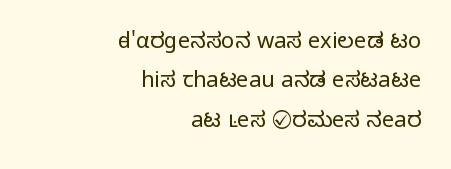
{"italic": "no", "bold": "no", "underline": "no", "align": "right", "line_spacing_ratio": 1.79, "letter_spacing": "normal", "letter_spacing_em": 0.0, "glyph_px": 22}
